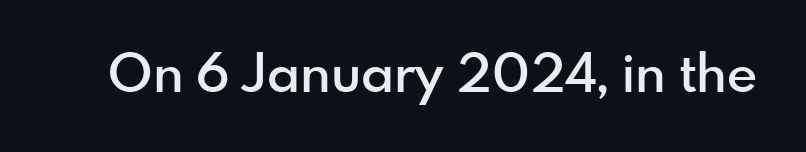
The image shows 53 px semibold sans-serif type, upright; set normal letter spacing, not underlined; a small x-height.
